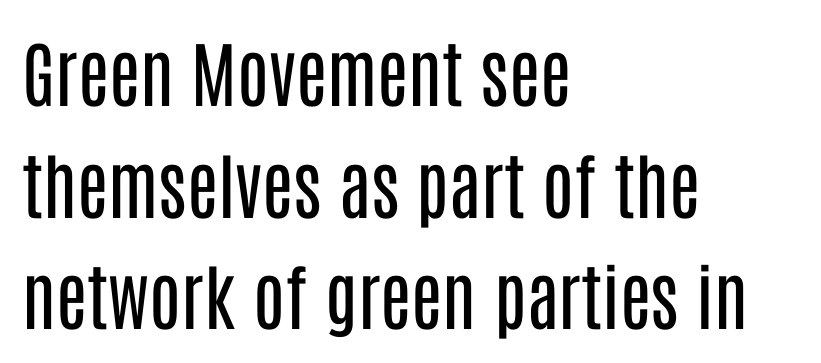
Nope, no serifs anywhere on these letters. The horizontal fit of the characters is conventional and even. Casual observation: everything's shoved over to the left. It's the straight-up-and-down kind of type. The line-height multiplier appears to be the usual default.
